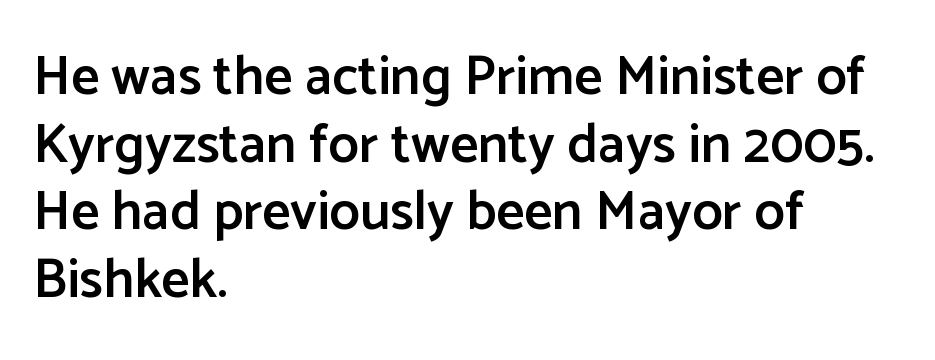
Q: Is the text bold? A: Semi-bold.
Q: Is the text italic (slanted)? A: No, it is upright.
Q: Is the typeface a serif or a sans-serif typeface? A: Sans-serif.
Q: Is the text underlined? A: No.
Q: How is the paragraph aligned? A: Left-aligned.
Q: Is the spacing between letters normal or unusually wide? A: Normal.
Q: Width (condensed, normal, or wide)? A: Normal.
Q: Stroke contrast? A: Low.
Q: x-height? A: Medium.
Q: Monospaced? A: No.
